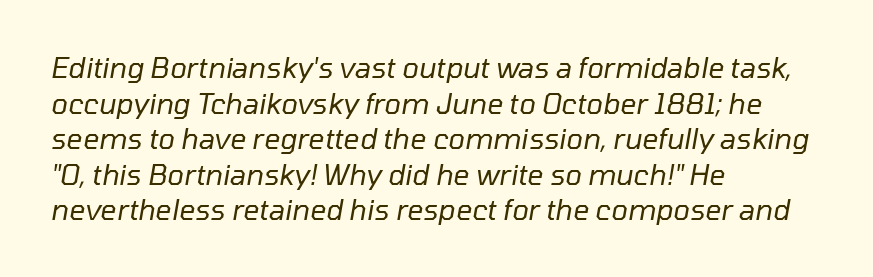
Quick note: italic. The specimen omits any rule beneath the text block's lines. The ragged edge is on the right, which tells us the setting is flush left. Glyph-to-glyph distance matches everyday printed text. These lines are rendered in a variable-pitch font.
